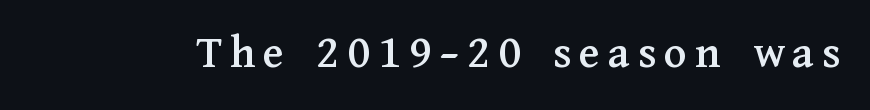
{"serif": "yes", "italic": "no", "width": "normal", "stroke_contrast": "medium", "x_height": "medium", "monospaced": "no", "underline": "no", "glyph_px": 47}
